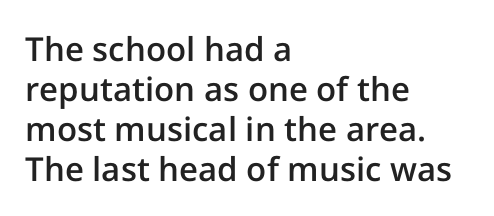
Character widths vary here, with narrow letters taking less room than wide ones. Tracking value appears to be zero — textbook default spacing. The face used here is a sans, in the tradition of grotesques and geometrics. I'd describe the lettering as semibold — firm but not a full bold.
